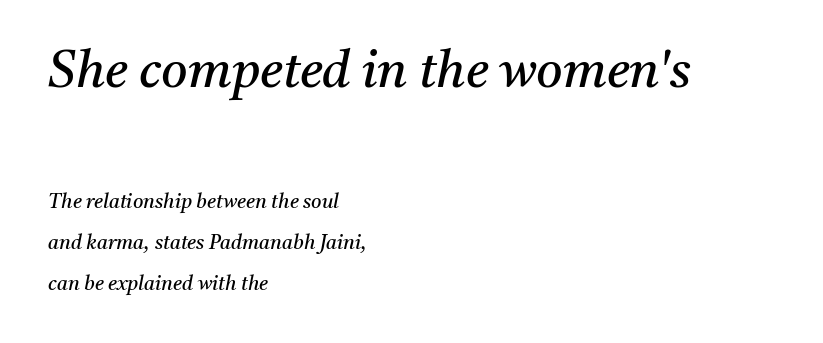
The image shows 51 px regular-weight serif type, italic (leaning right); set left-aligned, loose line spacing (2.03x), normal letter spacing, not underlined; the first (top) block is 2.55x larger; medium stroke contrast and a medium x-height.
